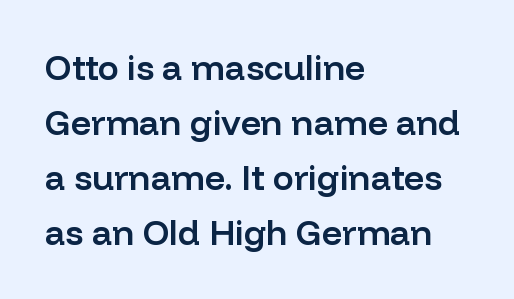
Successive baselines arrive at the customary interval. Spacing verdict: proportional, widths tailored to each character. The baseline area is clear. Set as a demibold, roughly 600 on the weight scale. Between one letter and the next there's only the usual sliver of space.
